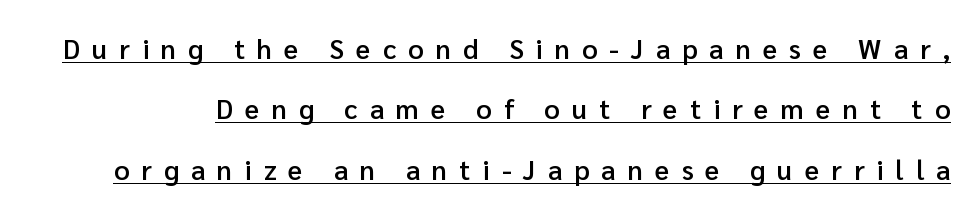
Observe the wide spacing: letters keep a clear distance from each other. This block would shrink considerably if given ordinary leading; it's expanded now. A bit beefed up — I'd call it semibold rather than bold. The passage shown is underscored from start to finish. The lettering stays uniformly vertical, giving the passage a roman look.
